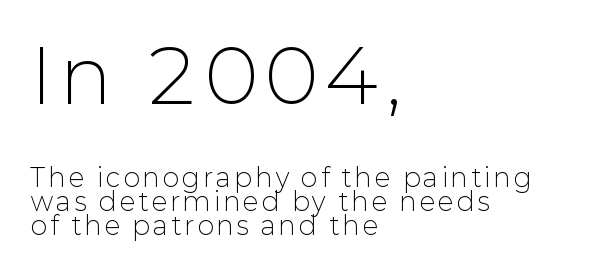
The image shows 74 px light sans-serif type, upright; set left-aligned, tight line spacing (0.97x), not underlined; the first (top) block is 2.96x larger; low stroke contrast and a medium x-height.
